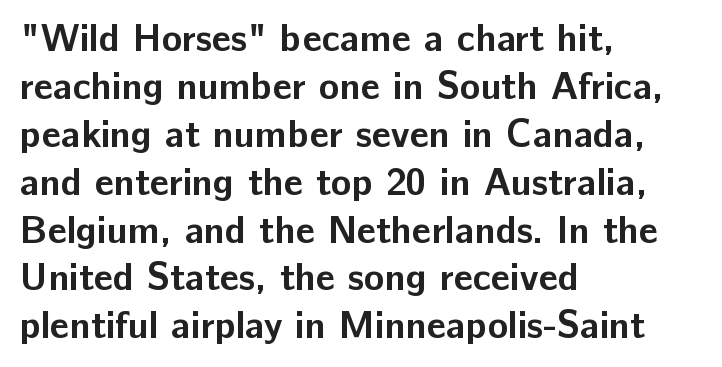
The image shows 38 px bold sans-serif type, upright; set left-aligned, normal line spacing (1.26x), normal letter spacing, not underlined; low stroke contrast and a medium x-height.
